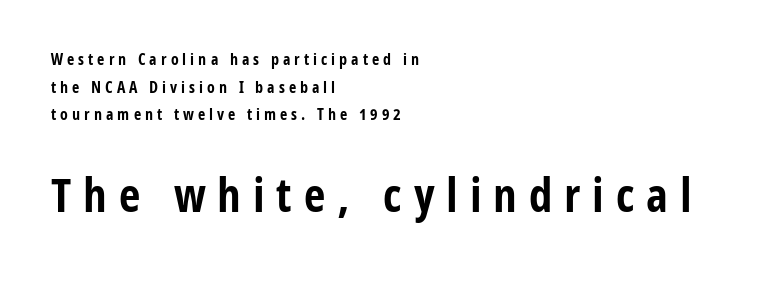
Q: Is the text bold? A: Yes.
Q: Is the text italic (slanted)? A: No, it is upright.
Q: Is the typeface a serif or a sans-serif typeface? A: Sans-serif.
Q: Is the text underlined? A: No.
Q: How is the paragraph aligned? A: Left-aligned.
Q: Is the spacing between letters normal or unusually wide? A: Unusually wide.
Q: Which block of text is set in a larger size, the first (top) or the second (bottom)? A: The second (bottom) one.
Q: Width (condensed, normal, or wide)? A: Condensed.
Q: Stroke contrast? A: Low.
Q: x-height? A: Medium.
Q: Monospaced? A: No.
